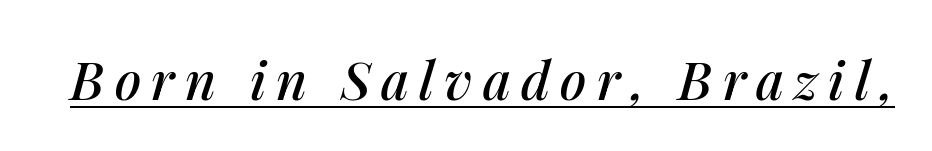
The image shows 53 px text type, italic (leaning right); set underlined; medium stroke contrast and a medium x-height.
